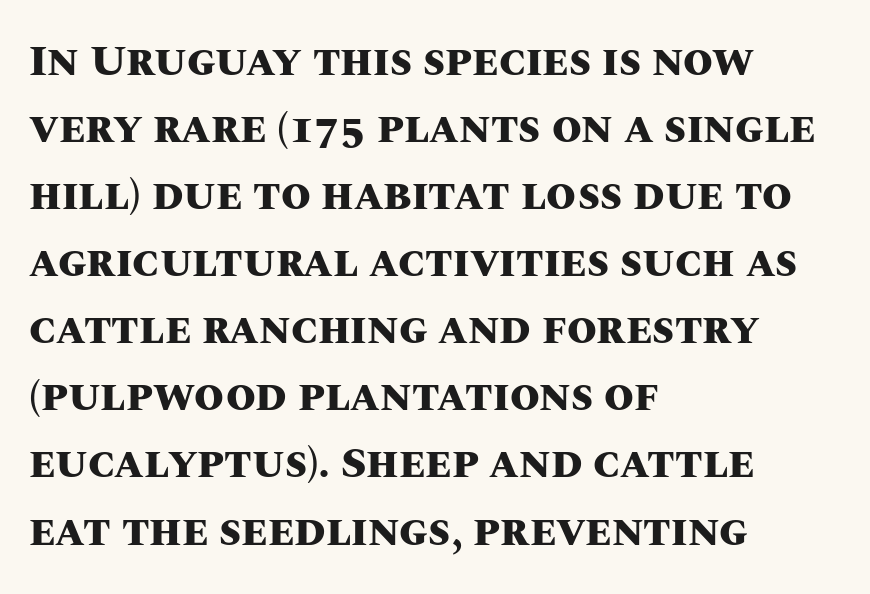
The image shows 43 px heavy type, upright; set left-aligned, normal line spacing (1.56x), normal letter spacing, not underlined; medium stroke contrast and a large x-height.
